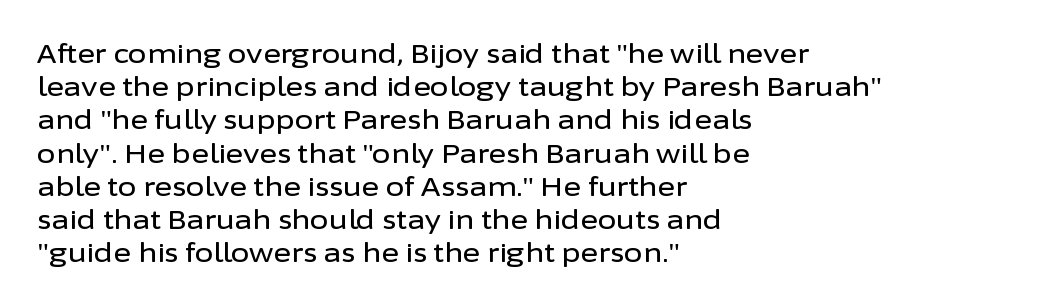
{"italic": "no", "underline": "no", "align": "left", "line_spacing_ratio": 1.23, "letter_spacing": "normal", "letter_spacing_em": 0.0, "glyph_px": 27}
